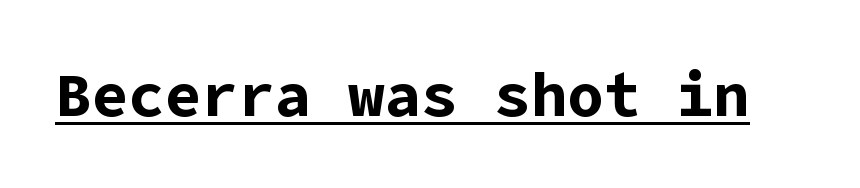
Is the letter spacing exaggerated? No — it looks like the ordinary default. Italic: no, the glyphs are upright roman. Look at the bottom of the vertical strokes: they stop flat, with no serifs. The font is running at its bold setting.
